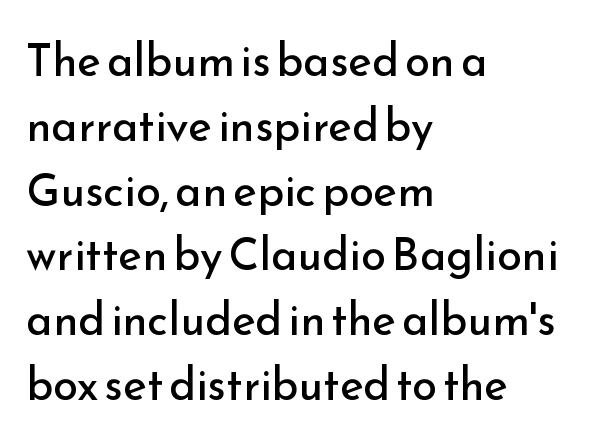
This is roman type, the default non-slanted kind. The strokes are not fattened; the text isn't bold. Evenly set lines give the paragraph a standard silhouette. These lines are composed in type without serifs. Is the block centered? No — it sits flush against the left margin. Type without underlining.
